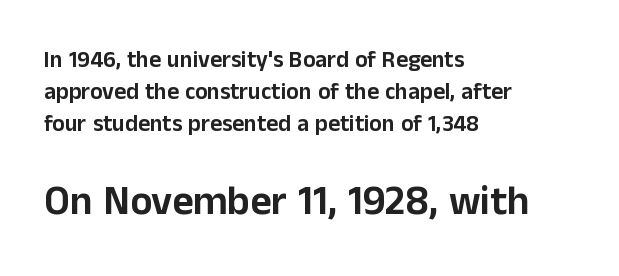
{"serif": "no", "italic": "no", "width": "normal", "stroke_contrast": "low", "x_height": "medium", "monospaced": "no", "underline": "no", "align": "left", "line_spacing": "normal", "line_spacing_ratio": 1.39, "letter_spacing": "normal", "letter_spacing_em": 0.0, "larger_block": "second", "size_ratio": 1.78, "glyph_px": 41}
